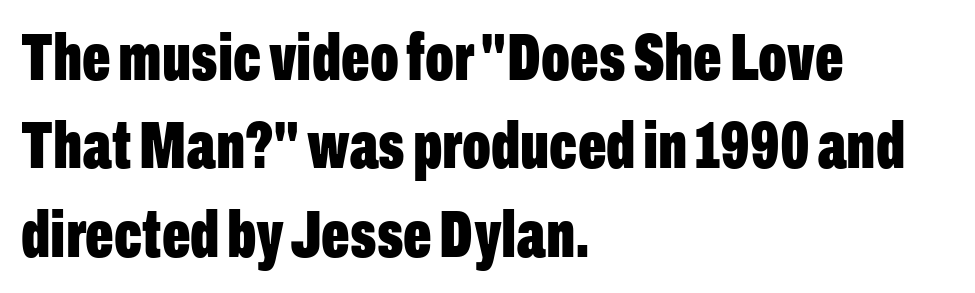
The image shows 67 px bold, condensed sans-serif type, upright; set left-aligned, normal line spacing (1.32x), normal letter spacing, not underlined; low stroke contrast and a medium x-height.
